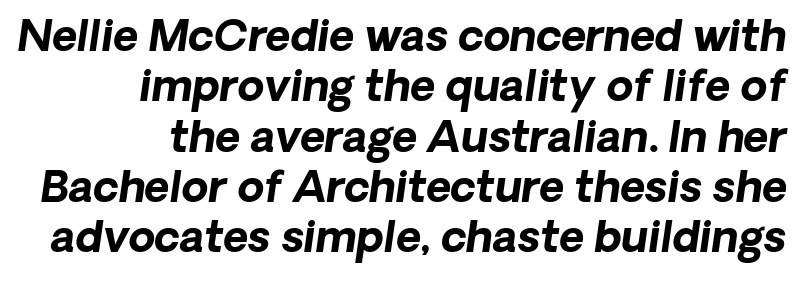
{"serif": "no", "bold": "yes", "weight": "bold", "width": "normal", "stroke_contrast": "low", "x_height": "medium", "monospaced": "no", "underline": "no", "align": "right", "line_spacing_ratio": 1.17, "letter_spacing": "normal", "letter_spacing_em": 0.0, "glyph_px": 43}
